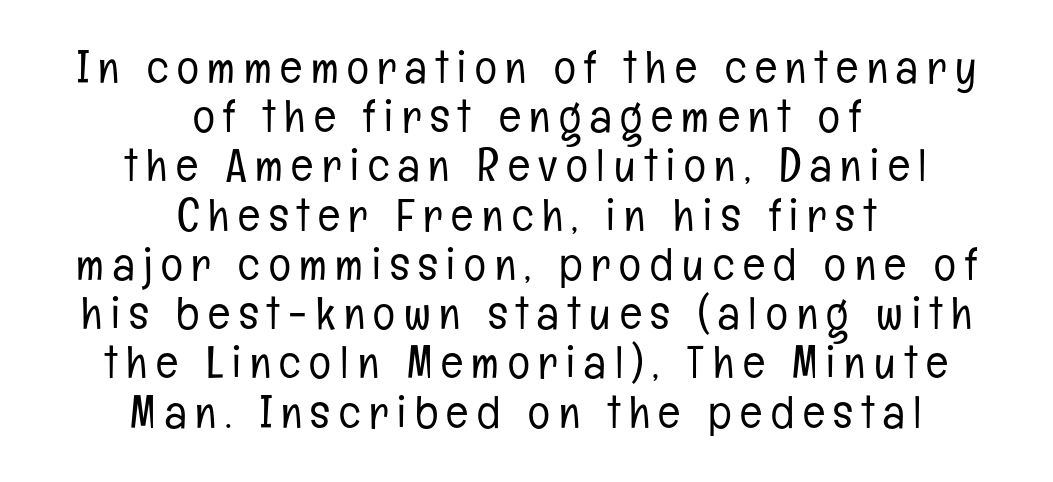
The image shows 46 px light, condensed sans-serif type, upright; set centered, tight line spacing (1.07x), not underlined; low stroke contrast and a medium x-height.
